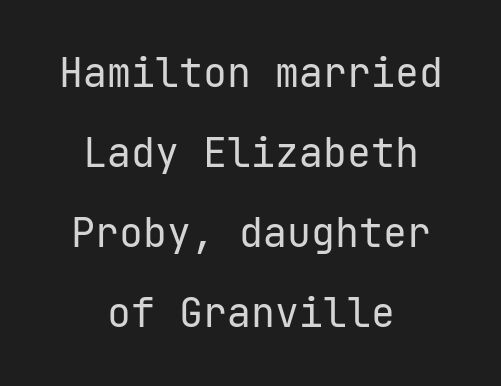
The image shows 40 px regular-weight sans-serif type, upright, monospaced; set centered, loose line spacing (2.0x), normal letter spacing, not underlined; low stroke contrast and a medium x-height.
